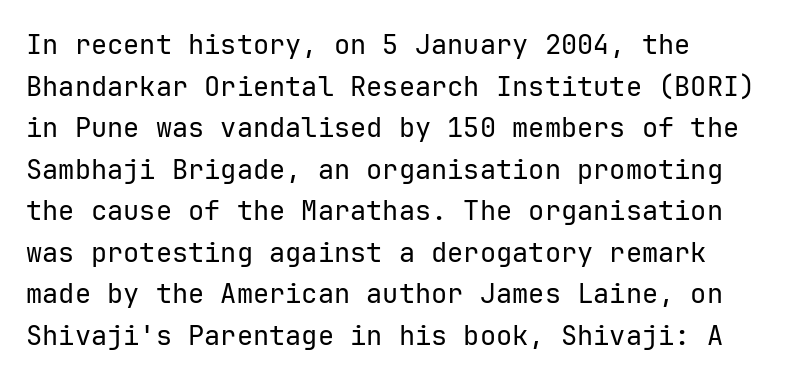
Q: Is the text bold? A: No.
Q: Is the text italic (slanted)? A: No, it is upright.
Q: Is the text underlined? A: No.
Q: How is the paragraph aligned? A: Left-aligned.
Q: Is the spacing between letters normal or unusually wide? A: Normal.
Q: Is the spacing between lines tight, normal or loose? A: Normal.
